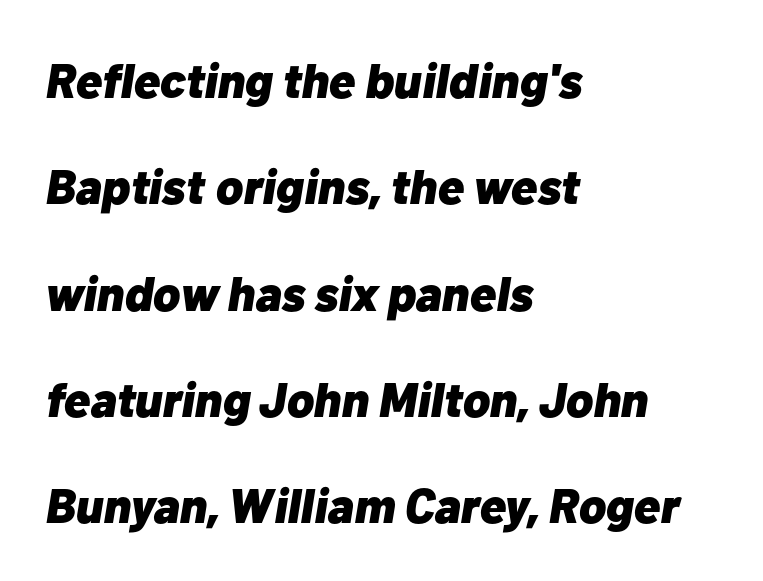
The letters are slanted; this is an italic face. Looks like regular typesetting: each glyph gets only the width it needs. The gaps between neighbouring characters are ordinary and unremarkable. A bare baseline throughout the passage.
